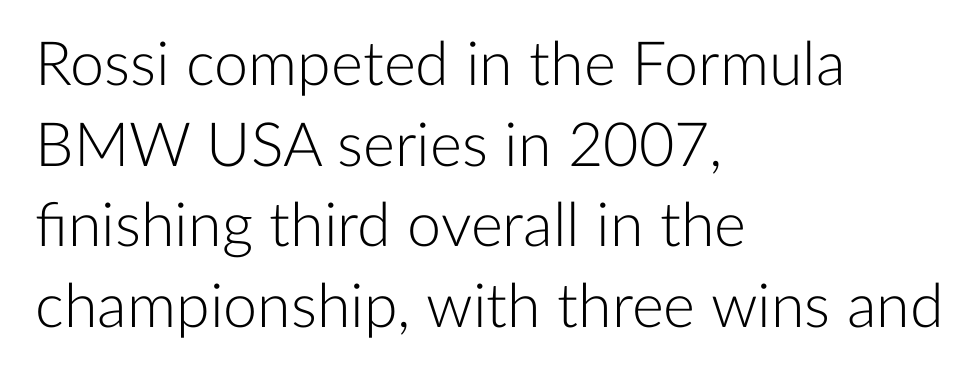
The image shows 61 px light sans-serif type, upright; set left-aligned, normal line spacing (1.32x), normal letter spacing, not underlined; low stroke contrast and a medium x-height.
